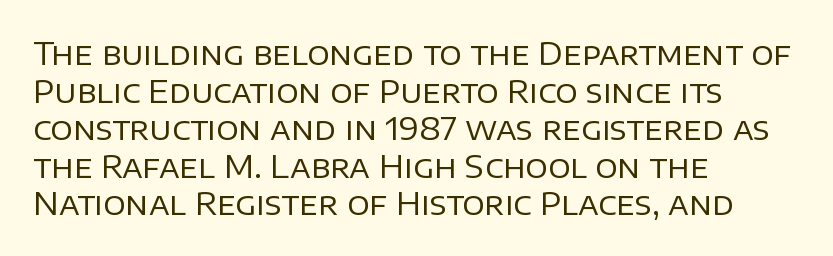
{"serif": "no", "italic": "no", "bold": "no", "weight": "regular", "width": "normal", "stroke_contrast": "low", "x_height": "large", "monospaced": "no", "underline": "no", "align": "left", "line_spacing_ratio": 1.21, "letter_spacing": "normal", "letter_spacing_em": 0.0, "glyph_px": 31}
